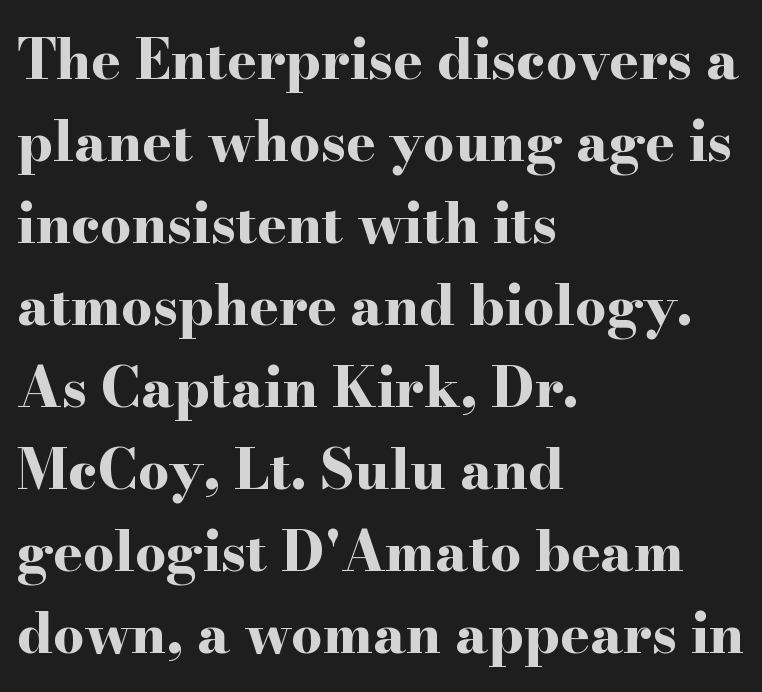
{"serif": "yes", "italic": "no", "bold": "yes", "weight": "bold", "width": "wide", "stroke_contrast": "high", "x_height": "small", "monospaced": "no", "underline": "no", "align": "left", "line_spacing": "normal", "line_spacing_ratio": 1.49, "letter_spacing": "normal", "letter_spacing_em": 0.0, "glyph_px": 55}
